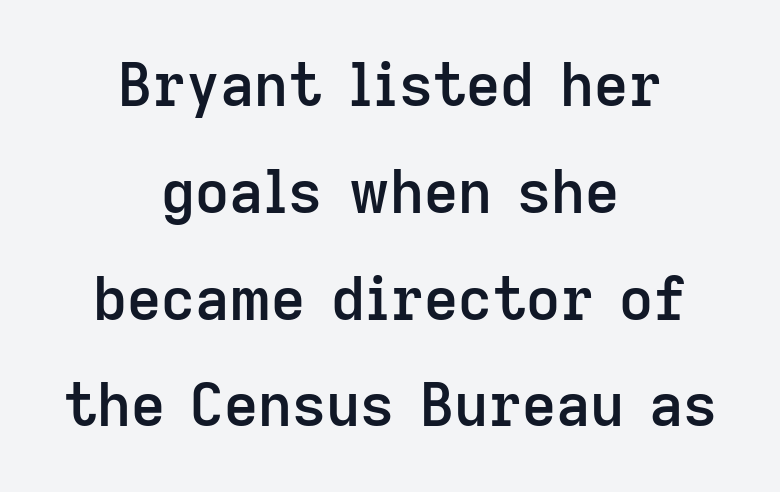
The image shows 59 px semibold sans-serif type, upright; set centered, line spacing 1.81x, normal letter spacing, not underlined; low stroke contrast and a medium x-height.
